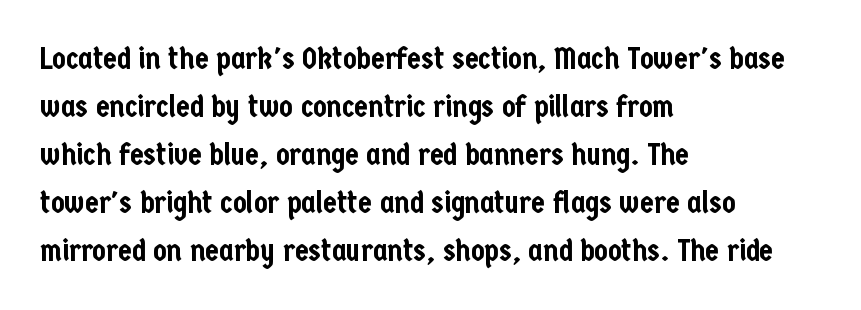
Q: Is the text italic (slanted)? A: No, it is upright.
Q: Is the typeface a serif or a sans-serif typeface? A: Sans-serif.
Q: Is the text underlined? A: No.
Q: How is the paragraph aligned? A: Left-aligned.
Q: Is the spacing between letters normal or unusually wide? A: Normal.
Q: Is the spacing between lines tight, normal or loose? A: Normal.
Q: Width (condensed, normal, or wide)? A: Condensed.
Q: Stroke contrast? A: Low.
Q: x-height? A: Medium.
Q: Monospaced? A: No.
